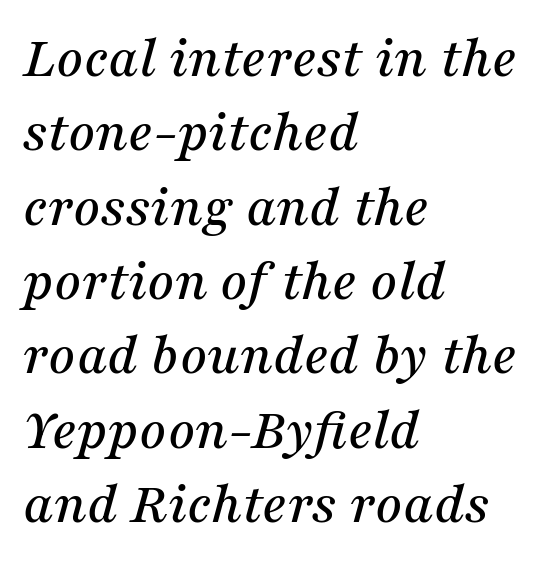
{"serif": "yes", "italic": "yes", "lean": "right", "slant_degrees": 16, "width": "normal", "stroke_contrast": "medium", "x_height": "medium", "monospaced": "no", "underline": "no", "align": "left", "line_spacing": "normal", "line_spacing_ratio": 1.26, "letter_spacing": "normal", "letter_spacing_em": 0.0, "glyph_px": 59}
